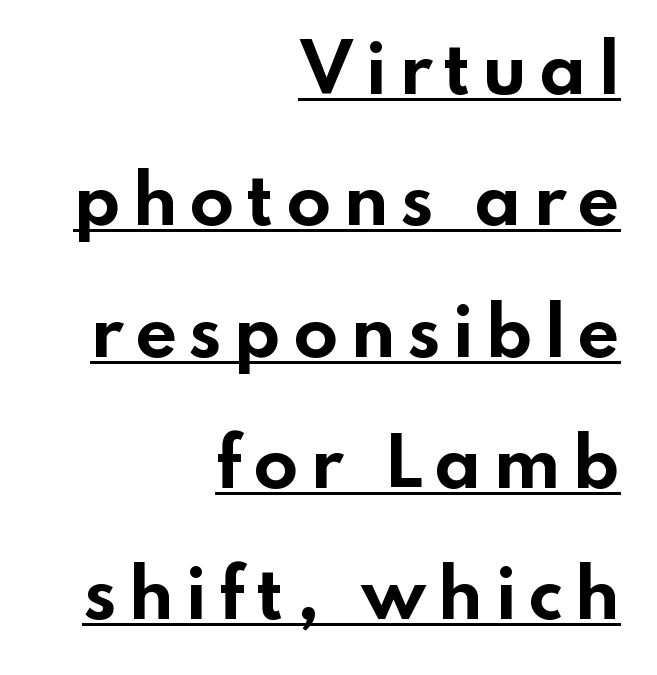
{"serif": "no", "italic": "no", "bold": "yes", "weight": "bold", "width": "wide", "stroke_contrast": "low", "x_height": "small", "monospaced": "no", "underline": "yes", "align": "right", "line_spacing": "loose", "line_spacing_ratio": 1.99, "glyph_px": 66}
